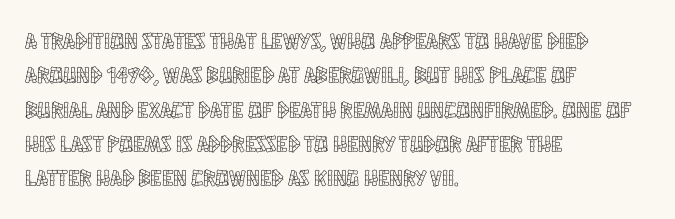
Q: Is the text italic (slanted)? A: No, it is upright.
Q: Is the text underlined? A: No.
Q: How is the paragraph aligned? A: Left-aligned.
Q: Is the spacing between letters normal or unusually wide? A: Normal.
Q: Is the spacing between lines tight, normal or loose? A: Normal.
